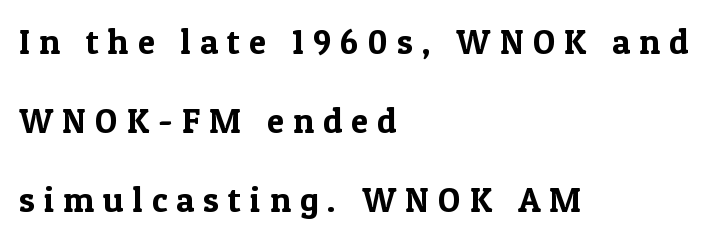
If you measured baseline to baseline, you'd find a long distance. Looks like regular typesetting: each glyph gets only the width it needs. Honestly, the letter spacing is so wide it's the main thing you notice. Typographically, this falls in the serif category. The paragraph shown leans on its left margin. The letters stand straight up with perfectly vertical stems.
